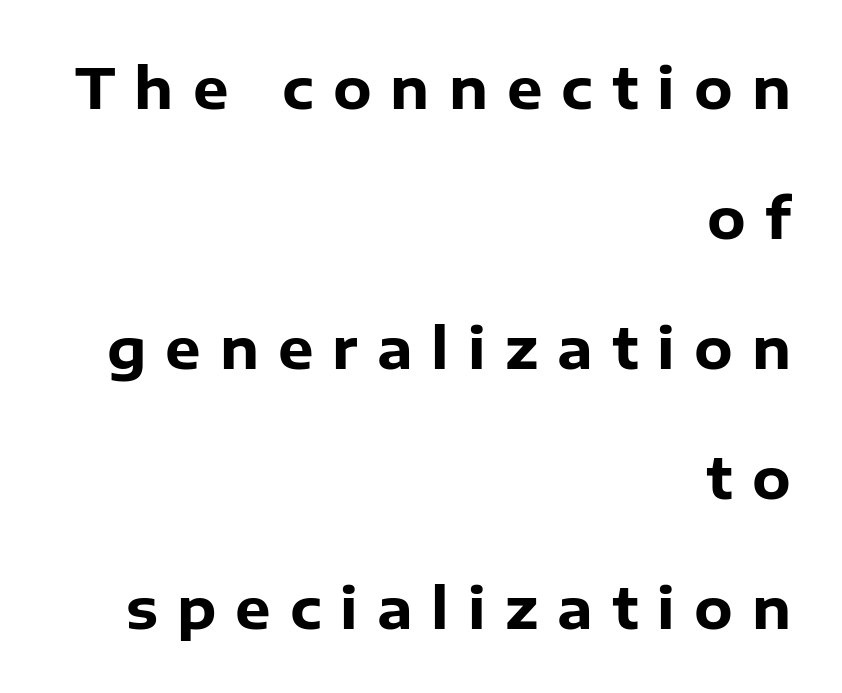
Q: Is the text bold? A: Yes.
Q: Is the text italic (slanted)? A: No, it is upright.
Q: Is the typeface a serif or a sans-serif typeface? A: Sans-serif.
Q: Is the text underlined? A: No.
Q: How is the paragraph aligned? A: Right-aligned.
Q: Is the spacing between letters normal or unusually wide? A: Unusually wide.
Q: Is the spacing between lines tight, normal or loose? A: Loose.
Q: Width (condensed, normal, or wide)? A: Normal.
Q: Stroke contrast? A: Low.
Q: x-height? A: Medium.
Q: Monospaced? A: No.
